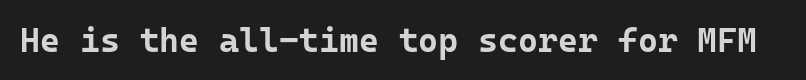
The image shows 34 px bold sans-serif type, upright, monospaced; set normal letter spacing, not underlined; low stroke contrast and a medium x-height.
